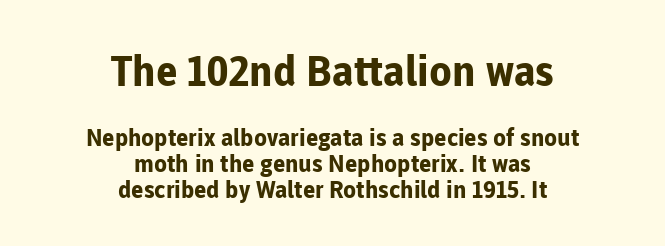
{"serif": "no", "italic": "no", "bold": "yes", "weight": "bold", "width": "normal", "stroke_contrast": "low", "x_height": "medium", "monospaced": "no", "underline": "no", "align": "center", "line_spacing": "tight", "line_spacing_ratio": 1.08, "letter_spacing": "normal", "letter_spacing_em": 0.0, "larger_block": "first", "size_ratio": 1.75, "glyph_px": 42}
